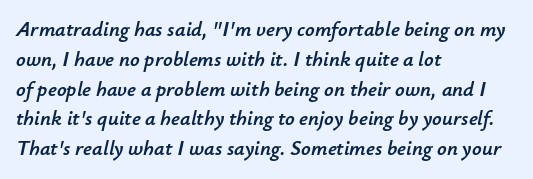
Q: Is the text italic (slanted)? A: Yes, it leans right by about 12 degrees.
Q: Is the text underlined? A: No.
Q: How is the paragraph aligned? A: Left-aligned.
Q: Is the spacing between letters normal or unusually wide? A: Normal.
Q: Is the spacing between lines tight, normal or loose? A: Normal.
